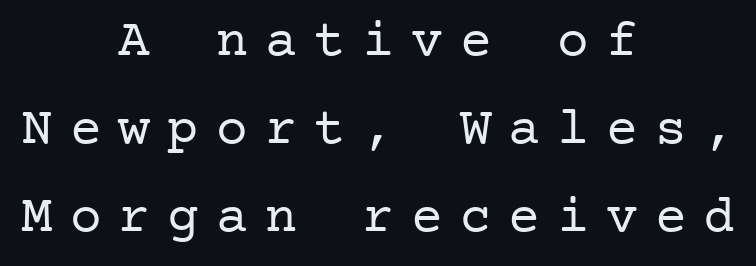
The image shows 53 px regular-weight serif type, upright; set centered, normal line spacing (1.66x), unusually wide letter spacing (+0.32 em), not underlined; low stroke contrast and a medium x-height.
